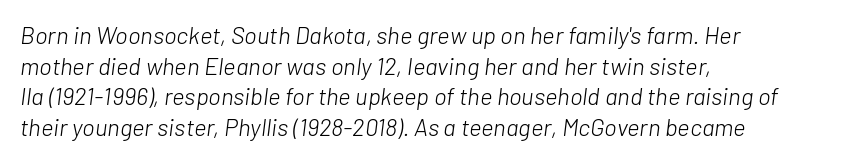
What's the leading like? Ordinary, nothing unusual. A classic flush-left, rag-right setting is used for this passage. Is the type slanted? Yes — the strokes lean at a clear angle. No word sits above an underline. Weight class: somewhere from thin through regular.
